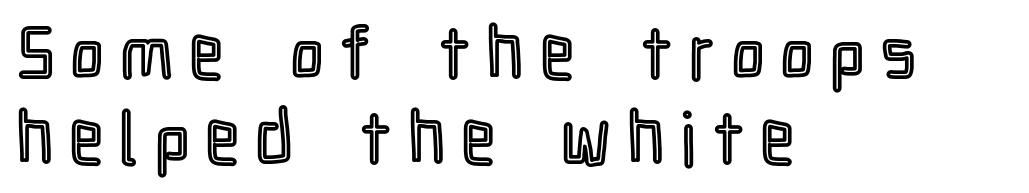
The image shows 73 px condensed type, upright; set left-aligned, line spacing 1.16x, unusually wide letter spacing (+0.24 em), not underlined; a medium x-height.
